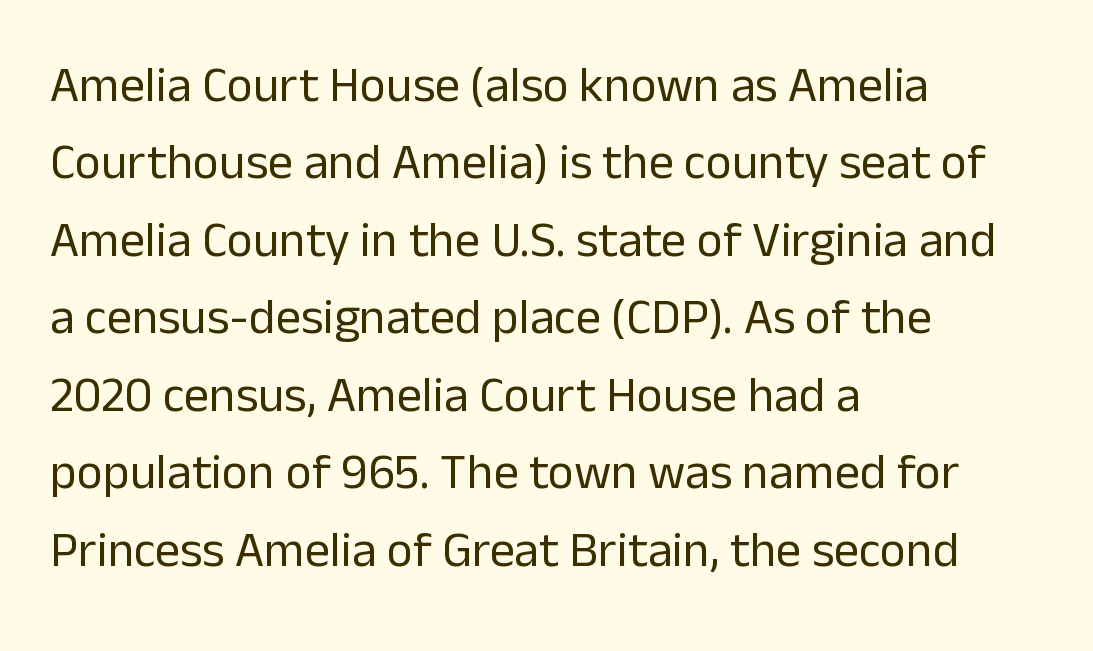
The image shows 50 px regular-weight sans-serif type, upright; set left-aligned, normal line spacing (1.55x), normal letter spacing, not underlined; low stroke contrast and a medium x-height.
